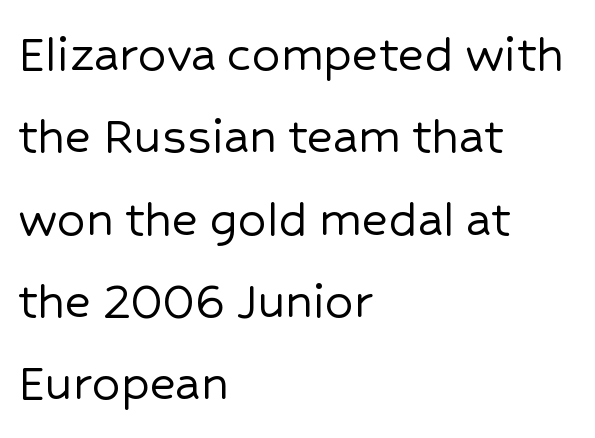
The image shows 56 px sans-serif type, upright; set left-aligned, normal line spacing (1.47x), normal letter spacing, not underlined; low stroke contrast and a medium x-height.
